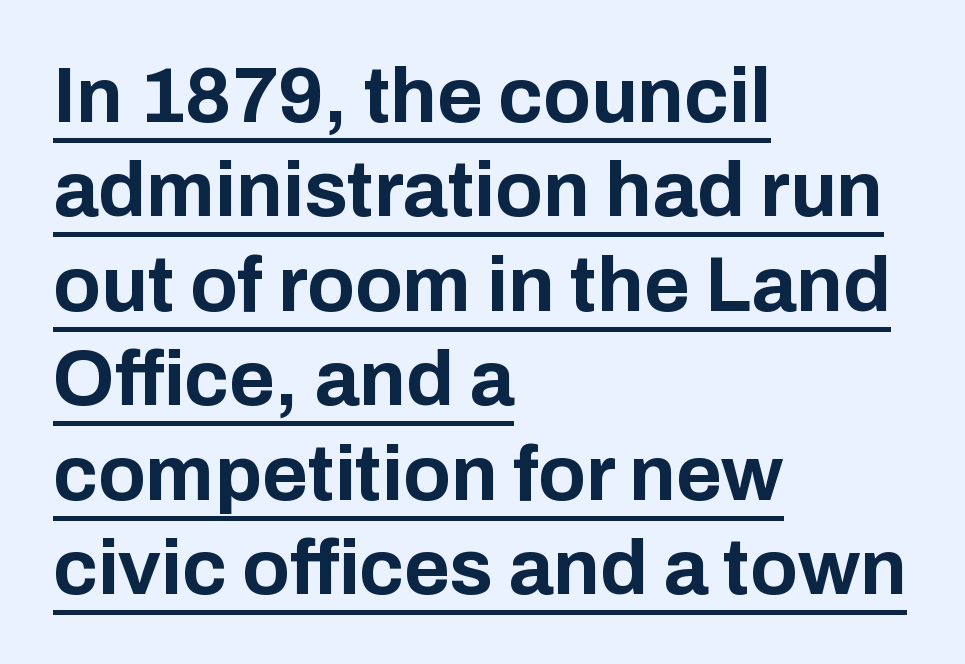
Q: Is the text bold? A: Yes.
Q: Is the text italic (slanted)? A: No, it is upright.
Q: Is the typeface a serif or a sans-serif typeface? A: Sans-serif.
Q: Is the text underlined? A: Yes.
Q: How is the paragraph aligned? A: Left-aligned.
Q: Is the spacing between letters normal or unusually wide? A: Normal.
Q: Width (condensed, normal, or wide)? A: Normal.
Q: Stroke contrast? A: Low.
Q: x-height? A: Medium.
Q: Monospaced? A: No.
